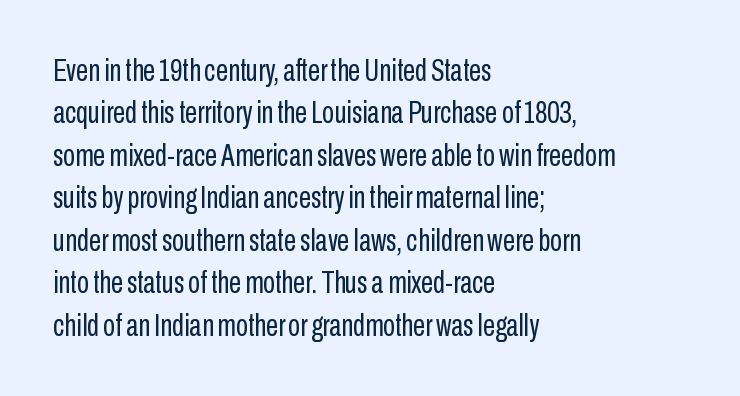
{"serif": "no", "italic": "no", "bold": "no", "weight": "regular", "width": "condensed", "stroke_contrast": "low", "x_height": "medium", "monospaced": "no", "underline": "no", "align": "left", "line_spacing": "normal", "line_spacing_ratio": 1.37, "letter_spacing": "normal", "letter_spacing_em": 0.0, "glyph_px": 31}
